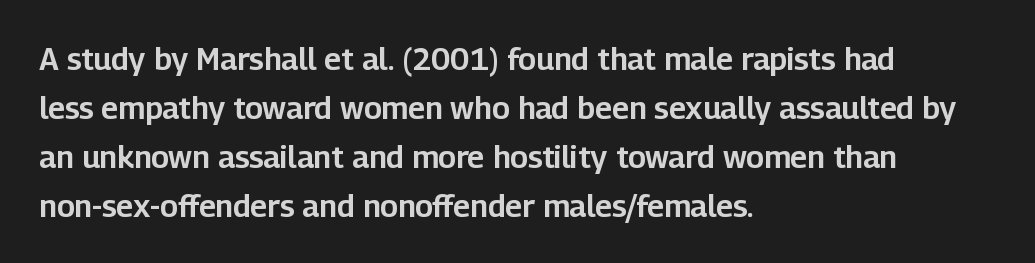
The image shows 31 px sans-serif type, upright; set left-aligned, normal line spacing (1.58x), normal letter spacing, not underlined; low stroke contrast and a medium x-height.
